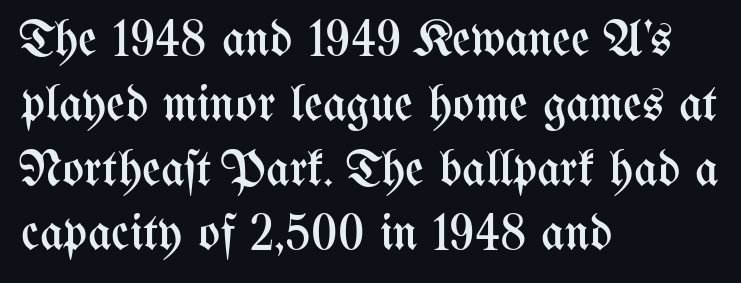
Unbolded letterforms with no extra heft. Short note: letters normally spaced. Students, observe: this is what conventionally led text looks like. Posture: vertical.
